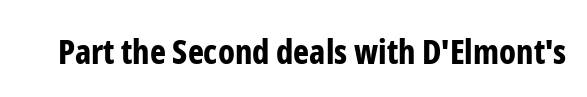
The image shows 34 px bold, condensed sans-serif type, upright; set normal letter spacing, not underlined; low stroke contrast and a medium x-height.
